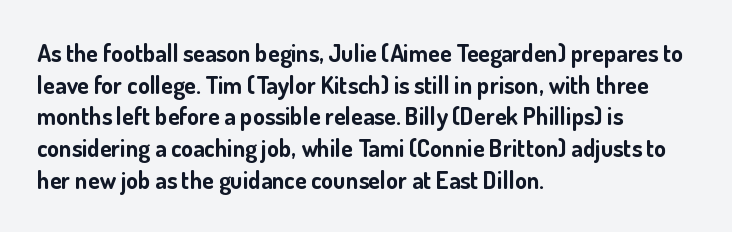
The image shows 24 px bold type, upright; set left-aligned, normal line spacing (1.32x), normal letter spacing, not underlined.
